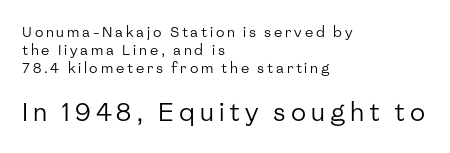
The image shows 25 px text type, upright; set left-aligned, normal line spacing (1.27x), unusually wide letter spacing (+0.2 em), not underlined; the second (bottom) block is 1.79x larger.
